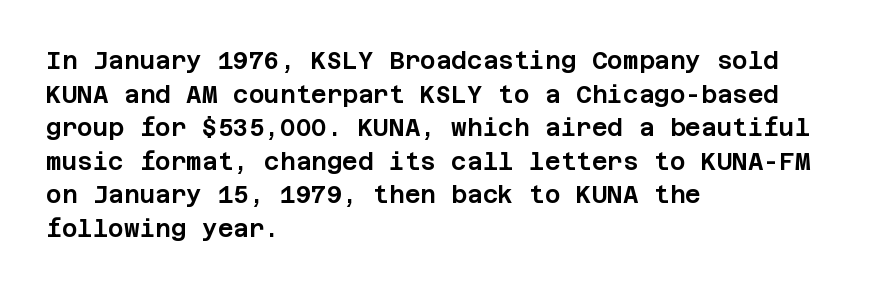
The image shows 24 px text type, upright; set left-aligned, normal line spacing (1.4x), normal letter spacing, not underlined.
